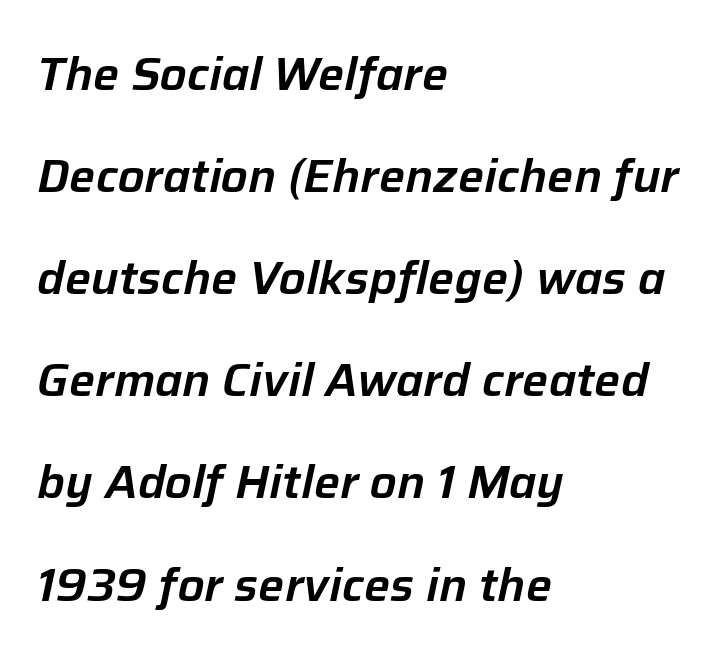
When letters slant like this, we call the style italic. Check the space under the baseline: it is left empty. Glyph-to-glyph distance matches everyday printed text. Is this a fixed-width face? No — the glyphs have proportional, varying widths.
